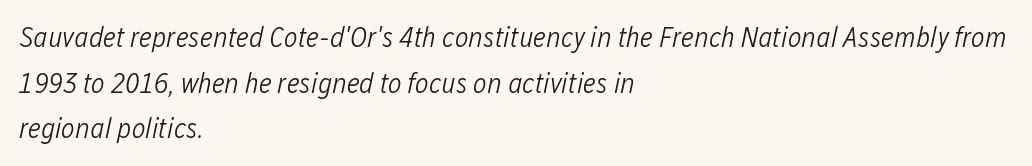
{"italic": "yes", "lean": "right", "slant_degrees": 12, "bold": "no", "weight": "light", "width": "condensed", "stroke_contrast": "low", "x_height": "medium", "monospaced": "no", "underline": "no", "align": "left", "line_spacing": "normal", "line_spacing_ratio": 1.57, "letter_spacing": "normal", "letter_spacing_em": 0.0, "glyph_px": 29}
